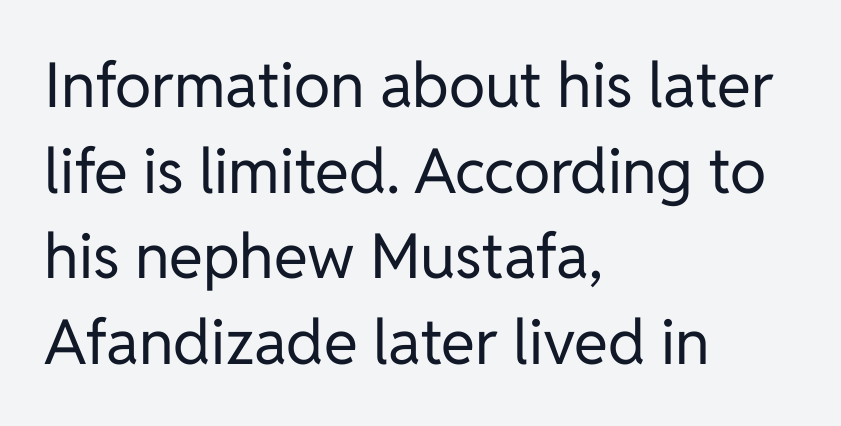
{"serif": "no", "italic": "no", "bold": "no", "weight": "regular", "width": "normal", "stroke_contrast": "low", "x_height": "medium", "monospaced": "no", "underline": "no", "align": "left", "line_spacing": "normal", "line_spacing_ratio": 1.38, "letter_spacing": "normal", "letter_spacing_em": 0.0, "glyph_px": 62}
